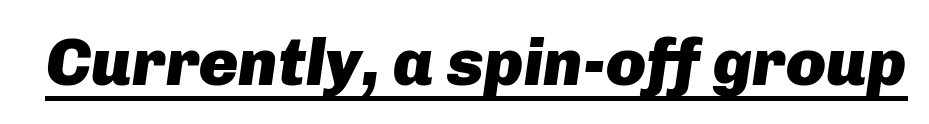
Proportional: the letters do not fall into vertical columns. Observe the ordinary spacing: letters are neighbours, not strangers. Honestly, the underline is the first thing you notice here. Slanted lettering throughout. How heavy is the stroke? Heavy — this is a bold.
